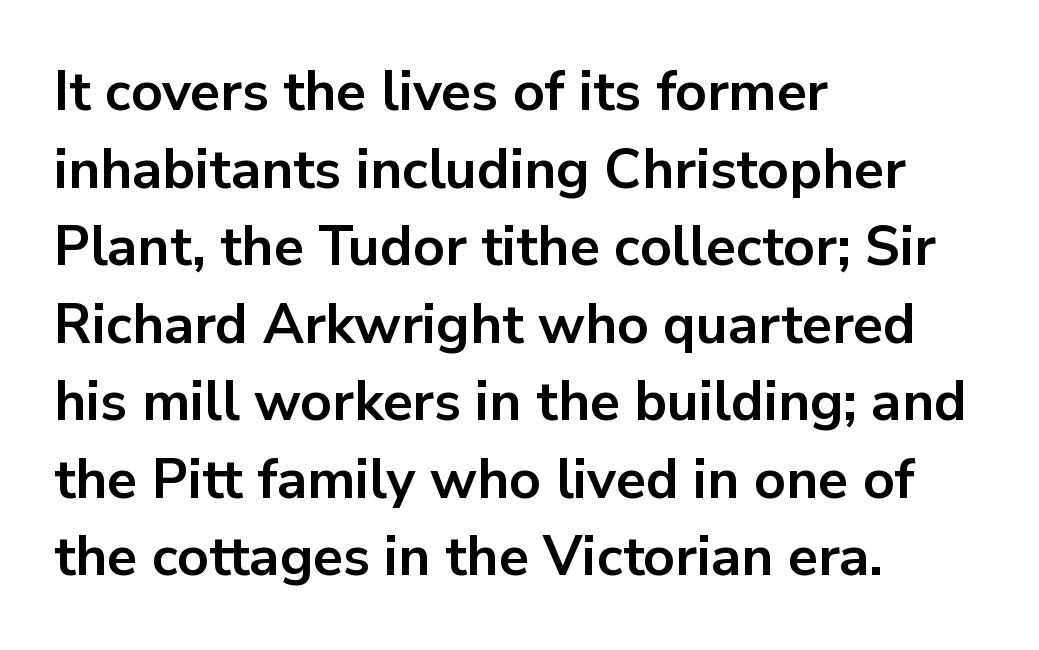
Q: Is the text bold? A: Yes.
Q: Is the text italic (slanted)? A: No, it is upright.
Q: Is the typeface a serif or a sans-serif typeface? A: Sans-serif.
Q: Is the text underlined? A: No.
Q: How is the paragraph aligned? A: Left-aligned.
Q: Is the spacing between letters normal or unusually wide? A: Normal.
Q: Is the spacing between lines tight, normal or loose? A: Normal.
Q: Width (condensed, normal, or wide)? A: Normal.
Q: Stroke contrast? A: Low.
Q: x-height? A: Medium.
Q: Monospaced? A: No.
